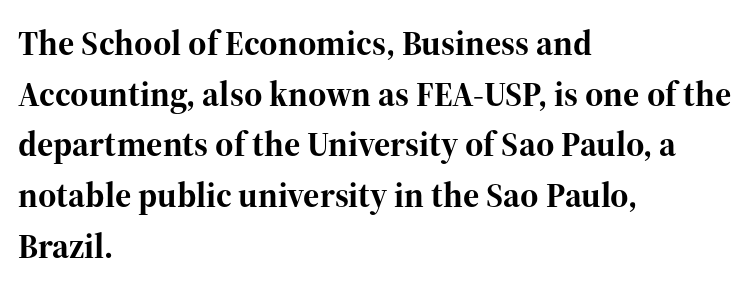
The image shows 35 px bold serif type, upright; set left-aligned, normal line spacing (1.45x), normal letter spacing, not underlined; high stroke contrast and a medium x-height.
